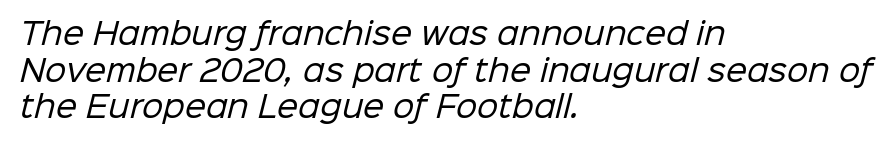
Q: Is the text bold? A: No.
Q: Is the typeface a serif or a sans-serif typeface? A: Sans-serif.
Q: Is the text underlined? A: No.
Q: How is the paragraph aligned? A: Left-aligned.
Q: Is the spacing between letters normal or unusually wide? A: Normal.
Q: Width (condensed, normal, or wide)? A: Normal.
Q: Stroke contrast? A: Low.
Q: x-height? A: Medium.
Q: Monospaced? A: No.
